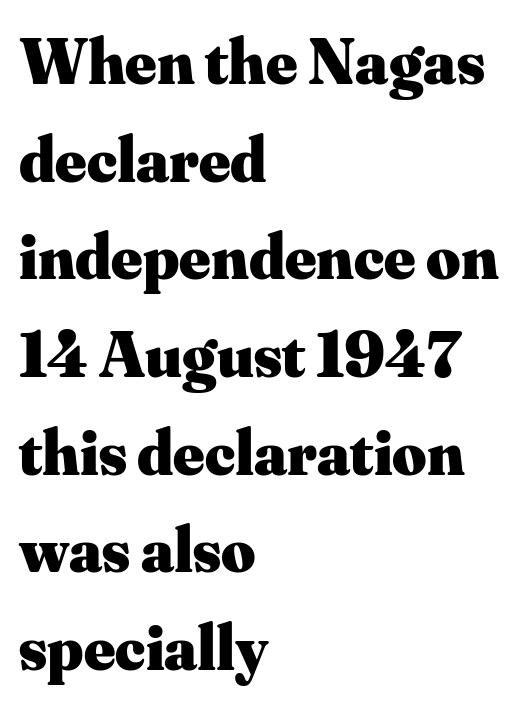
Q: Is the text bold? A: Yes.
Q: Is the text italic (slanted)? A: No, it is upright.
Q: Is the typeface a serif or a sans-serif typeface? A: Serif.
Q: Is the text underlined? A: No.
Q: How is the paragraph aligned? A: Left-aligned.
Q: Is the spacing between letters normal or unusually wide? A: Normal.
Q: Is the spacing between lines tight, normal or loose? A: Normal.
Q: Width (condensed, normal, or wide)? A: Normal.
Q: Stroke contrast? A: Medium.
Q: x-height? A: Small.
Q: Monospaced? A: No.
